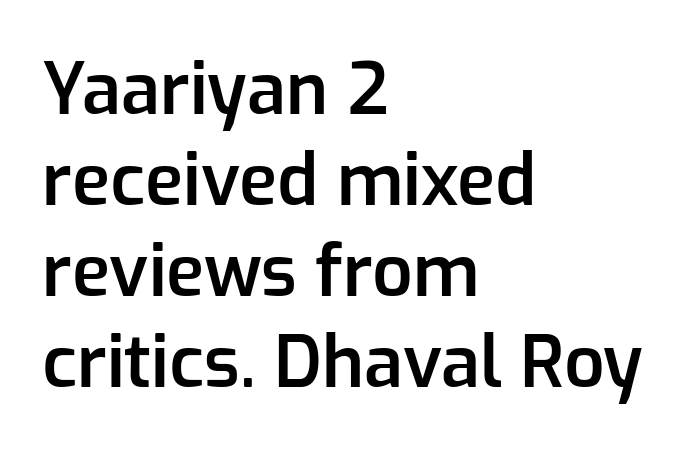
Q: Is the text bold? A: Semi-bold.
Q: Is the text italic (slanted)? A: No, it is upright.
Q: Is the typeface a serif or a sans-serif typeface? A: Sans-serif.
Q: Is the text underlined? A: No.
Q: How is the paragraph aligned? A: Left-aligned.
Q: Is the spacing between letters normal or unusually wide? A: Normal.
Q: Is the spacing between lines tight, normal or loose? A: Normal.
Q: Width (condensed, normal, or wide)? A: Normal.
Q: Stroke contrast? A: Low.
Q: x-height? A: Medium.
Q: Monospaced? A: No.
